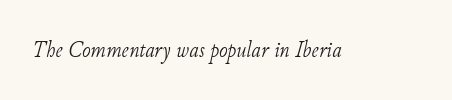
Q: Is the text bold? A: No.
Q: Is the text italic (slanted)? A: Yes, it leans right by about 11 degrees.
Q: Is the text underlined? A: No.
Q: Is the spacing between letters normal or unusually wide? A: Normal.
